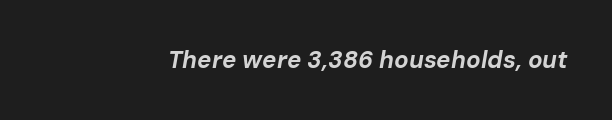
Q: Is the text bold? A: Yes.
Q: Is the text italic (slanted)? A: Yes, it leans right by about 10 degrees.
Q: Is the text underlined? A: No.
Q: Is the spacing between letters normal or unusually wide? A: Normal.
